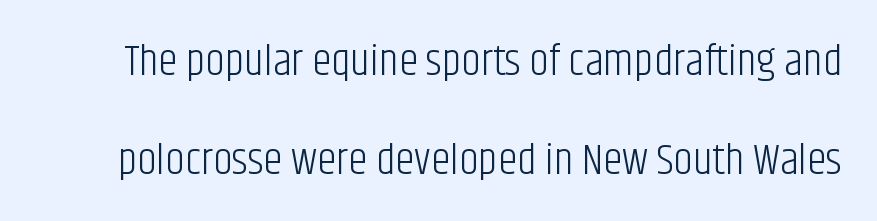
Q: Is the text bold? A: No.
Q: Is the text italic (slanted)? A: No, it is upright.
Q: Is the typeface a serif or a sans-serif typeface? A: Sans-serif.
Q: Is the text underlined? A: No.
Q: Is the spacing between letters normal or unusually wide? A: Normal.
Q: Is the spacing between lines tight, normal or loose? A: Loose.
Q: Width (condensed, normal, or wide)? A: Condensed.
Q: Stroke contrast? A: Low.
Q: x-height? A: Large.
Q: Monospaced? A: No.
